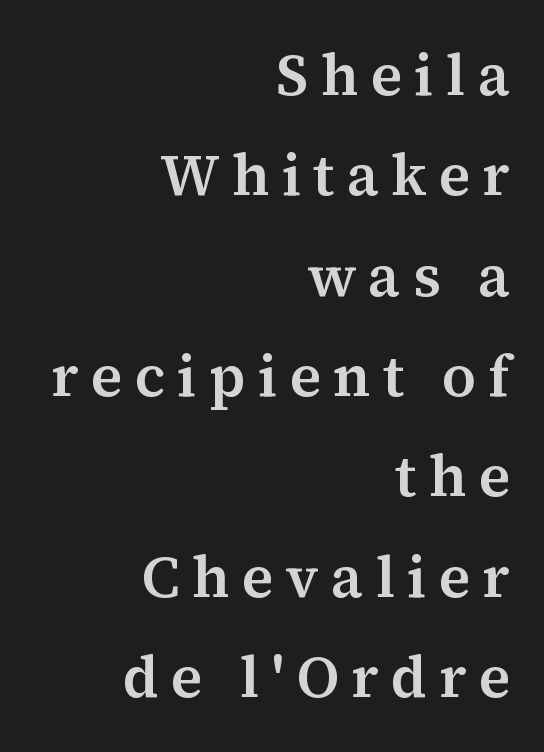
{"serif": "yes", "italic": "no", "width": "normal", "stroke_contrast": "medium", "x_height": "medium", "monospaced": "no", "underline": "no", "align": "right", "line_spacing_ratio": 1.73, "letter_spacing": "wide", "letter_spacing_em": 0.21, "glyph_px": 58}
